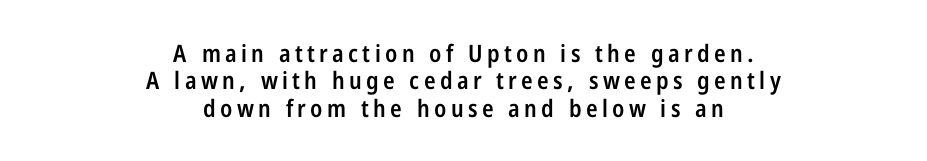
Notice the strokes are somewhat thickened but not fully heavy: this is a semibold. Is there much room between lines? No — they nearly touch. The paragraph shown floats in the horizontal middle. The space directly below the letters is spotless. Does the lettering tilt? It doesn't — this is upright.
